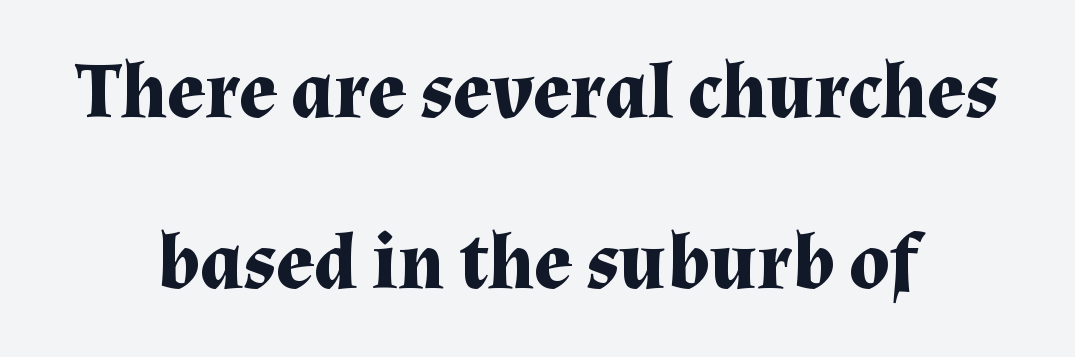
What kind of face is this? One with serifs. This is heavy type, rendered in bold. If you measured baseline to baseline, you'd find a long distance. The paragraph has two soft edges and a firm central axis. Posture: upright roman.
